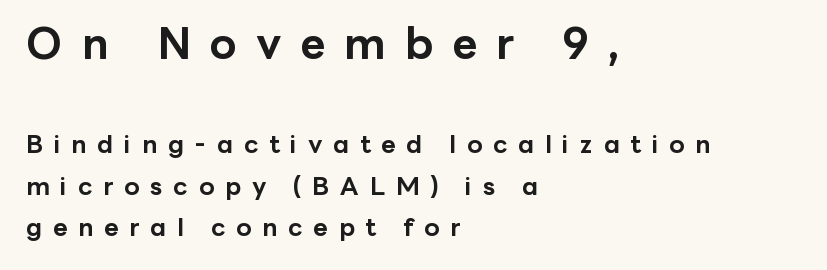
The image shows 44 px bold sans-serif type, upright; set left-aligned, normal line spacing (1.66x), unusually wide letter spacing (+0.43 em), not underlined; the first (top) block is 1.76x larger; low stroke contrast and a medium x-height.
